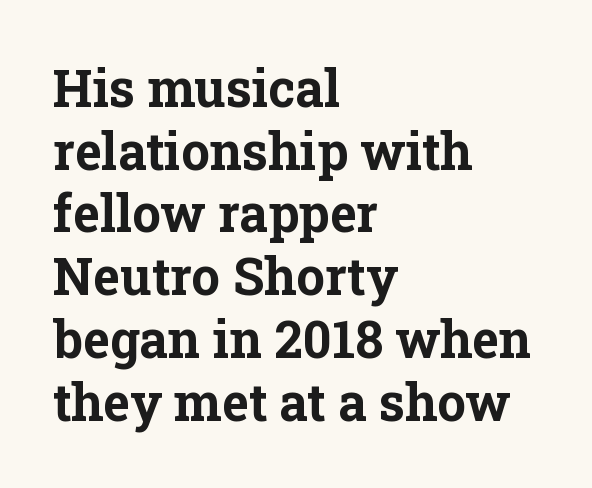
The image shows 51 px bold serif type, upright; set left-aligned, line spacing 1.23x, normal letter spacing, not underlined; low stroke contrast and a medium x-height.
